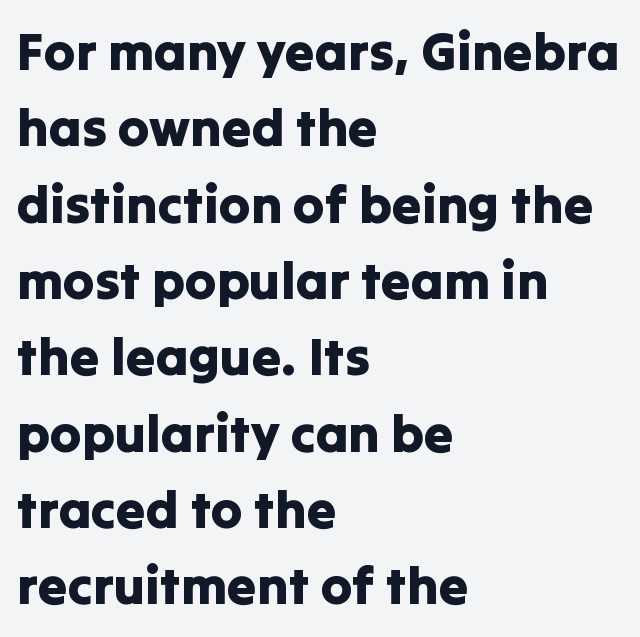
Does the leading feel generous? No, just average. Plain, unruled lines of type. The lettering holds an erect, upright posture throughout. A typesetter would call this proportional, since set widths differ per character. Each word holds together tightly as a unit, with standard inter-letter gaps.
